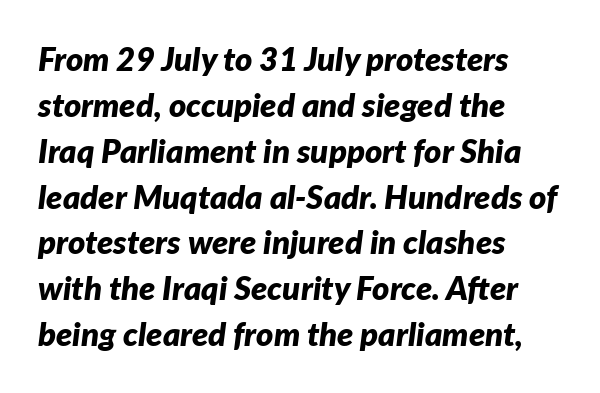
The image shows 33 px bold type, italic (leaning right); set left-aligned, normal line spacing (1.39x), normal letter spacing, not underlined; low stroke contrast and a medium x-height.
